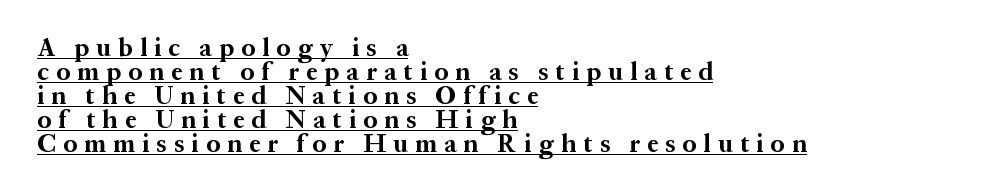
Q: Is the text bold? A: Yes.
Q: Is the text italic (slanted)? A: No, it is upright.
Q: Is the text underlined? A: Yes.
Q: How is the paragraph aligned? A: Left-aligned.
Q: Is the spacing between letters normal or unusually wide? A: Unusually wide.
Q: Is the spacing between lines tight, normal or loose? A: Tight.
